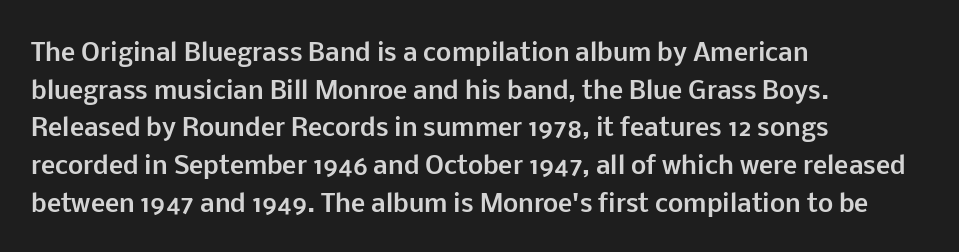
{"italic": "no", "bold": "yes", "underline": "no", "align": "left", "line_spacing": "normal", "line_spacing_ratio": 1.57, "letter_spacing": "normal", "letter_spacing_em": 0.0, "glyph_px": 24}
